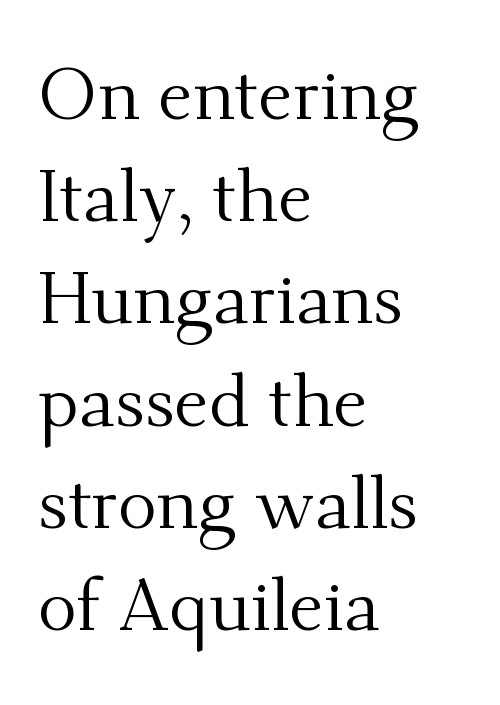
{"serif": "yes", "italic": "no", "bold": "no", "weight": "regular", "width": "normal", "stroke_contrast": "medium", "x_height": "small", "monospaced": "no", "underline": "no", "align": "left", "line_spacing": "normal", "line_spacing_ratio": 1.4, "letter_spacing": "normal", "letter_spacing_em": 0.0, "glyph_px": 73}
